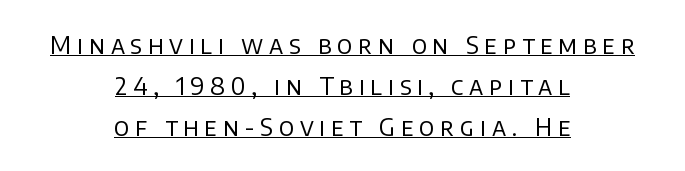
{"italic": "no", "bold": "no", "underline": "yes", "align": "center", "line_spacing": "normal", "line_spacing_ratio": 1.7, "letter_spacing": "wide", "letter_spacing_em": 0.24, "glyph_px": 24}
